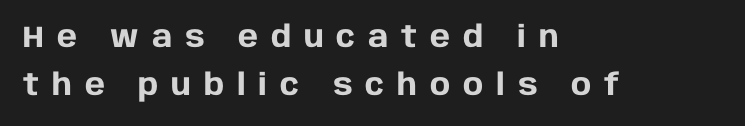
The image shows 30 px heavy sans-serif type, upright; set left-aligned, normal line spacing (1.6x), unusually wide letter spacing (+0.43 em), not underlined; low stroke contrast and a large x-height.
